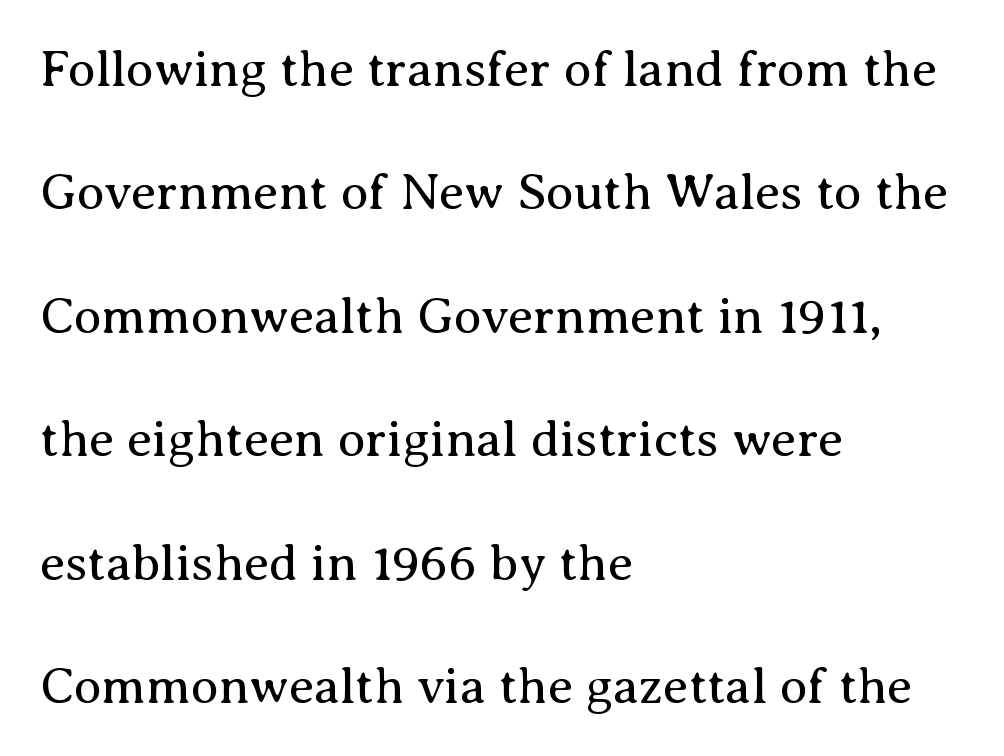
Q: Is the text bold? A: No.
Q: Is the text italic (slanted)? A: No, it is upright.
Q: Is the typeface a serif or a sans-serif typeface? A: Serif.
Q: Is the text underlined? A: No.
Q: How is the paragraph aligned? A: Left-aligned.
Q: Is the spacing between letters normal or unusually wide? A: Normal.
Q: Is the spacing between lines tight, normal or loose? A: Loose.
Q: Width (condensed, normal, or wide)? A: Normal.
Q: Stroke contrast? A: Medium.
Q: x-height? A: Medium.
Q: Monospaced? A: No.
